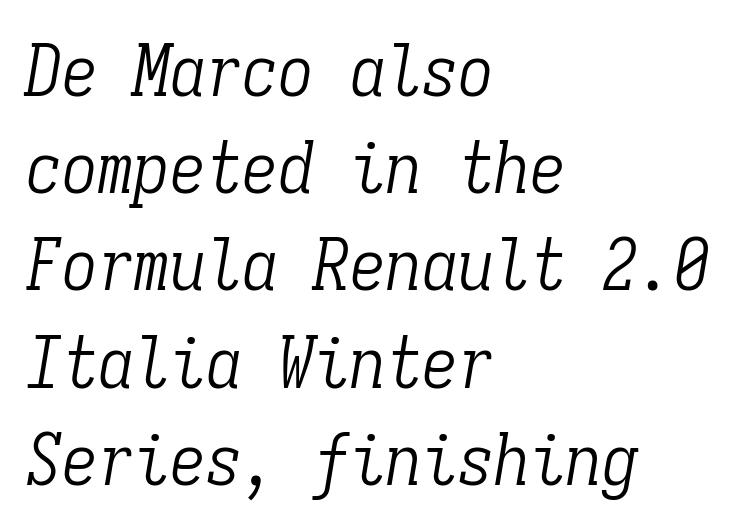
The image shows 72 px light, condensed serif type, italic (leaning right), monospaced; set left-aligned, normal line spacing (1.35x), normal letter spacing, not underlined; low stroke contrast and a medium x-height.
